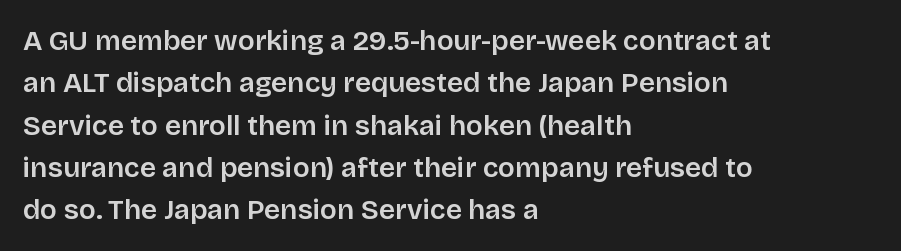
{"serif": "no", "italic": "no", "width": "normal", "stroke_contrast": "low", "x_height": "large", "monospaced": "no", "underline": "no", "align": "left", "line_spacing": "normal", "line_spacing_ratio": 1.51, "letter_spacing": "normal", "letter_spacing_em": 0.0, "glyph_px": 28}
